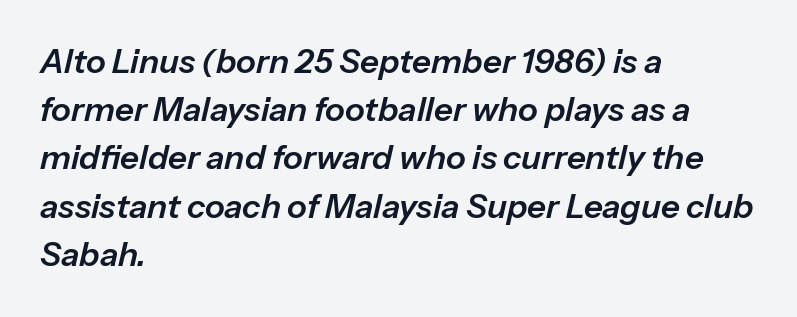
{"italic": "yes", "lean": "right", "slant_degrees": 13, "width": "normal", "stroke_contrast": "low", "x_height": "medium", "monospaced": "no", "underline": "no", "align": "left", "line_spacing": "normal", "line_spacing_ratio": 1.46, "letter_spacing": "normal", "letter_spacing_em": 0.0, "glyph_px": 33}
